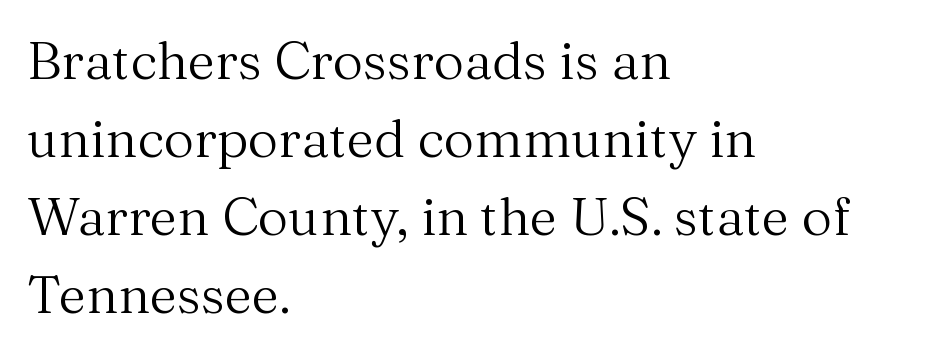
Weight: regular or lighter. Do the characters align in a grid? No, the font is proportional. The rendering keeps characters at their native spacing. This sample uses an upright cut, with every glyph sitting square on the baseline. Old-style or modern, the face here clearly has serifs.
